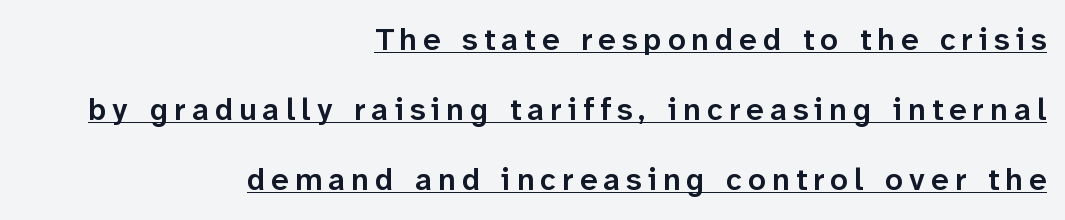
{"serif": "no", "italic": "no", "bold": "semi", "weight": "semibold", "width": "normal", "stroke_contrast": "low", "x_height": "medium", "monospaced": "no", "underline": "yes", "align": "right", "line_spacing": "loose", "line_spacing_ratio": 2.26, "letter_spacing": "wide", "letter_spacing_em": 0.2, "glyph_px": 31}
